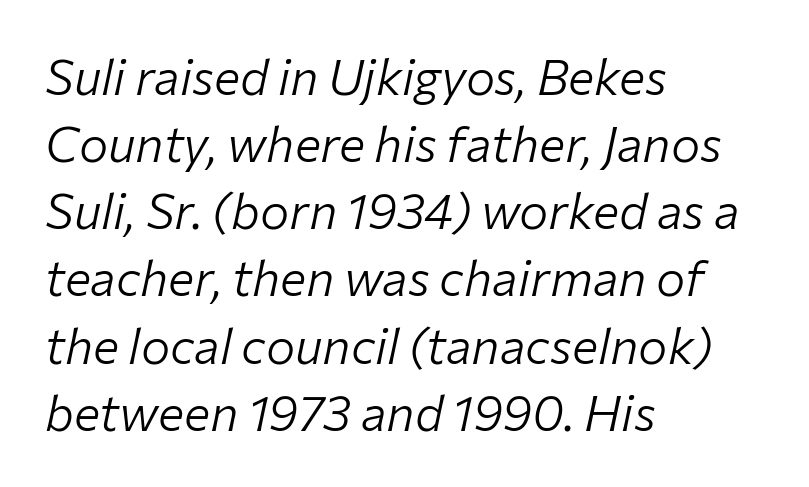
The image shows 49 px light type, italic (leaning right); set left-aligned, normal line spacing (1.37x), normal letter spacing, not underlined; low stroke contrast and a medium x-height.
